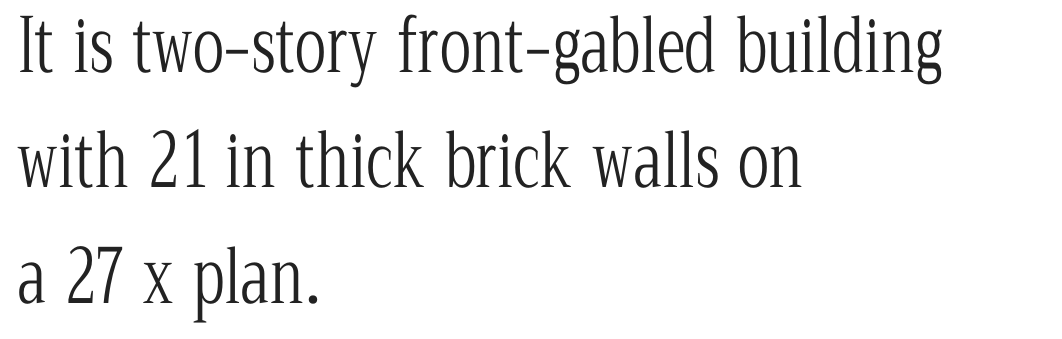
This sample uses an upright cut, with every glyph sitting square on the baseline. If you drew a ruler down the left edge, every line would touch it. The face used here is rendered with its standard letterfit. Only glyphs here, with clear space below each row. Here the designer chose a conventional face with non-uniform glyph widths.
